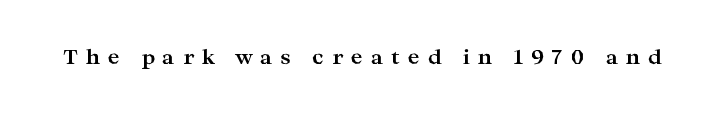
Q: Is the text bold? A: Yes.
Q: Is the text italic (slanted)? A: No, it is upright.
Q: Is the text underlined? A: No.
Q: Is the spacing between letters normal or unusually wide? A: Unusually wide.
